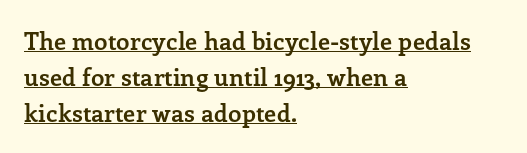
This rendering uses left alignment, leaving the right contour irregular. Thick stems and heavy bowls — unmistakably bold. The leading is moderate, giving the passage an even texture. Posture: straight, roman, zero tilt.
